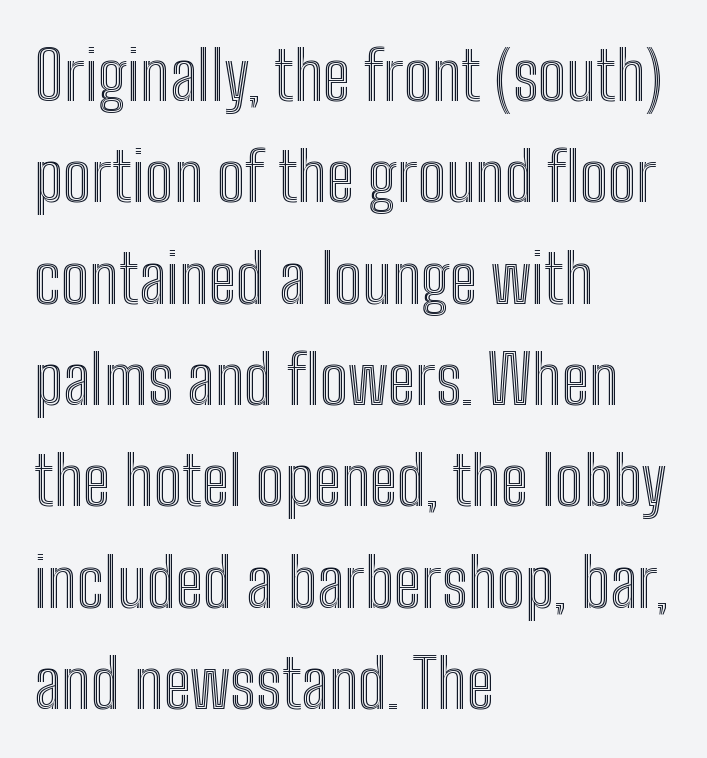
Q: Is the text italic (slanted)? A: No, it is upright.
Q: Is the text underlined? A: No.
Q: How is the paragraph aligned? A: Left-aligned.
Q: Is the spacing between letters normal or unusually wide? A: Normal.
Q: Is the spacing between lines tight, normal or loose? A: Normal.
Q: Width (condensed, normal, or wide)? A: Condensed.
Q: x-height? A: Medium.
Q: Monospaced? A: No.
